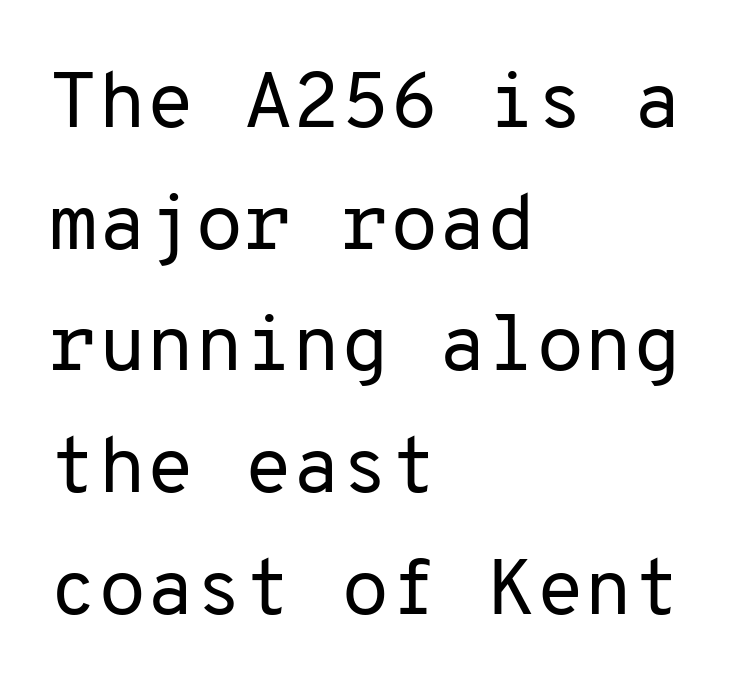
The image shows 79 px regular-weight sans-serif type, upright, monospaced; set left-aligned, normal line spacing (1.54x), normal letter spacing, not underlined; low stroke contrast and a medium x-height.
